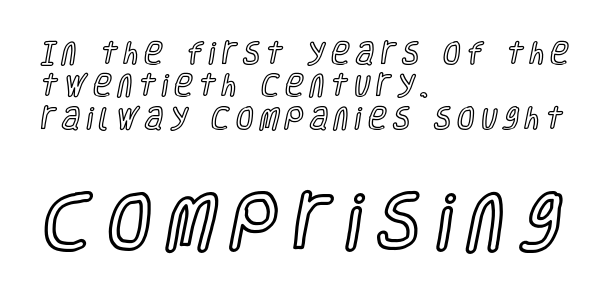
Notice how descenders clear the ascenders below comfortably — that's standard leading. The letters advance in unequal steps, a hallmark of proportional type. The ragged edge is on the right, which tells us the setting is flush left. A clean baseline with only descenders dipping below it.
